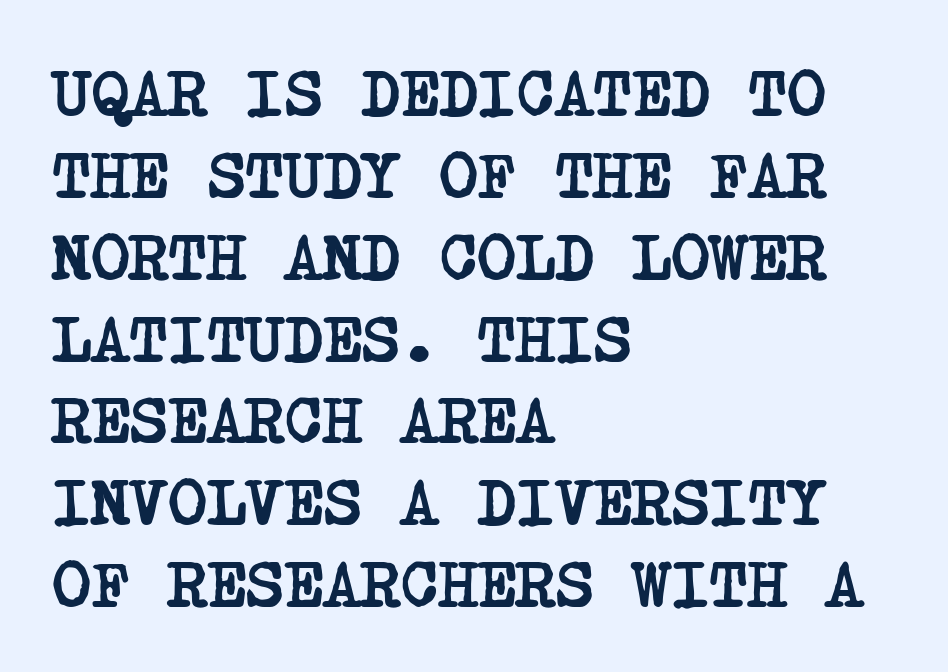
{"serif": "yes", "bold": "yes", "weight": "semibold", "width": "condensed", "stroke_contrast": "low", "x_height": "large", "underline": "no", "align": "left", "line_spacing_ratio": 1.24, "letter_spacing": "normal", "letter_spacing_em": 0.0, "glyph_px": 66}
